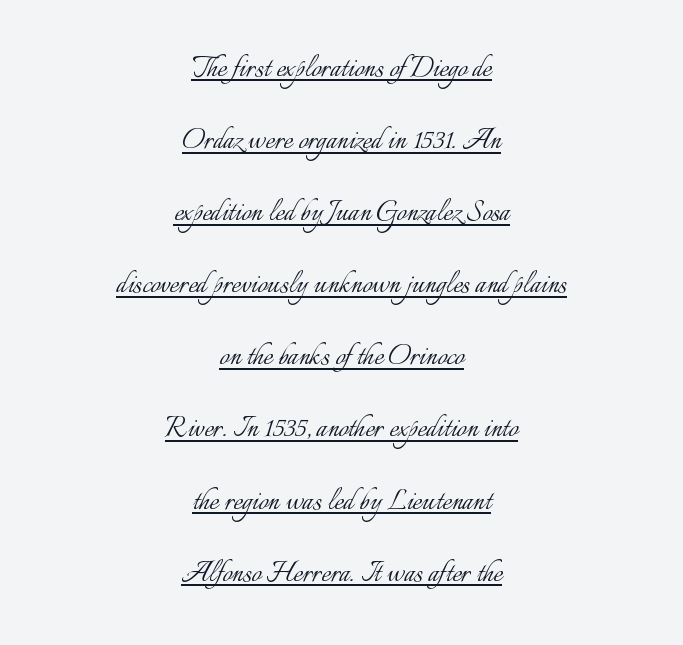
Q: Is the text bold? A: No.
Q: Is the text italic (slanted)? A: Yes.
Q: Is the text underlined? A: Yes.
Q: How is the paragraph aligned? A: Centered.
Q: Is the spacing between letters normal or unusually wide? A: Normal.
Q: Is the spacing between lines tight, normal or loose? A: Loose.
Q: Width (condensed, normal, or wide)? A: Normal.
Q: Stroke contrast? A: Low.
Q: x-height? A: Small.
Q: Monospaced? A: No.
